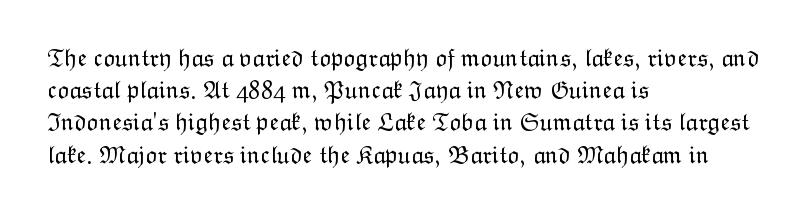
These lines keep a tight, regular rhythm from letter to letter. This sample is left-justified, so line endings fall wherever the words run out. The space between consecutive lines is moderate. Do the letters lean? They stand straight. The passage shown is not underscored anywhere. Stems and bowls with no extra thickness — not bold.
